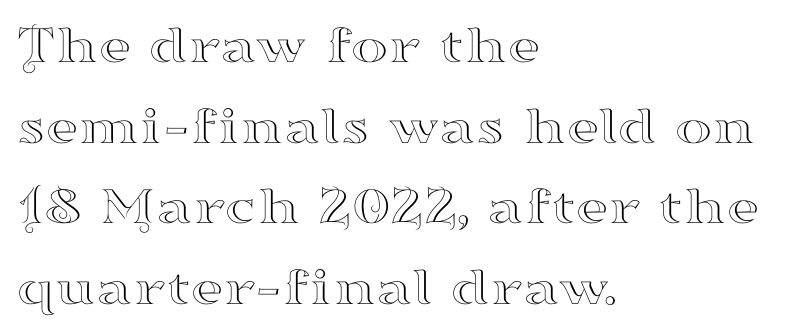
Varying glyph widths throughout — classic text-font behaviour. Glance below the letters and you will spot only blank space. Designer's note — italics off, roman on. A normal amount of white space separates one row of letters from the next.
